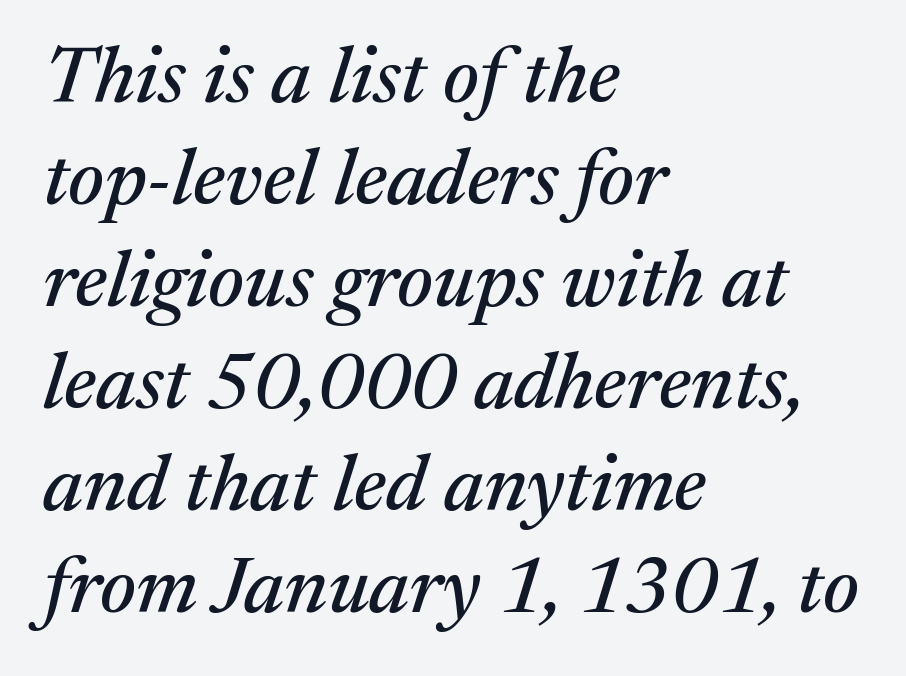
Descenders hang freely into open space. The lines sit at an ordinary, default distance from one another. Horizontally, the lines are justified to the leading edge only. The lettering tilts uniformly, giving the passage an italic look.
